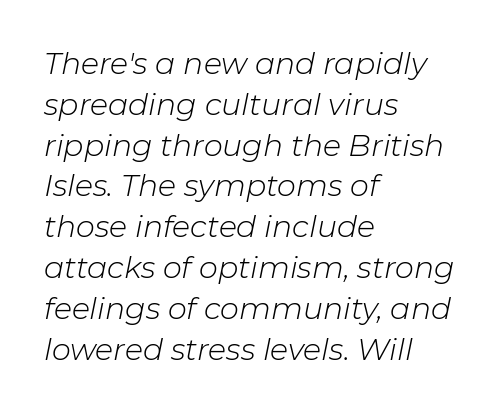
The image shows 30 px light type, italic (leaning right); set left-aligned, normal line spacing (1.36x), normal letter spacing, not underlined; low stroke contrast and a medium x-height.
